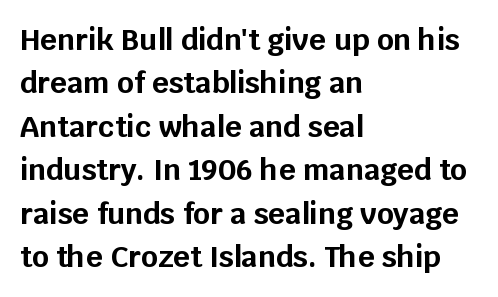
This rendering features lettering with no underline. What stands out about the letter spacing? Nothing — it is the standard amount. Varying glyph widths throughout — classic text-font behaviour. The text was rendered using a sans face with plain stroke endings. The typesetter chose a ragged-right arrangement here. Does the leading feel generous? No, just average.
